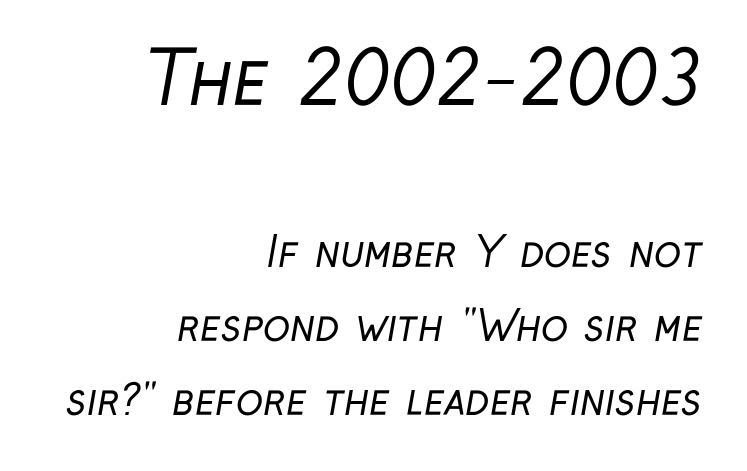
{"serif": "no", "bold": "no", "weight": "regular", "width": "condensed", "stroke_contrast": "low", "x_height": "medium", "monospaced": "no", "underline": "no", "align": "right", "line_spacing_ratio": 1.8, "letter_spacing": "normal", "letter_spacing_em": 0.0, "larger_block": "first", "size_ratio": 1.76, "glyph_px": 72}
